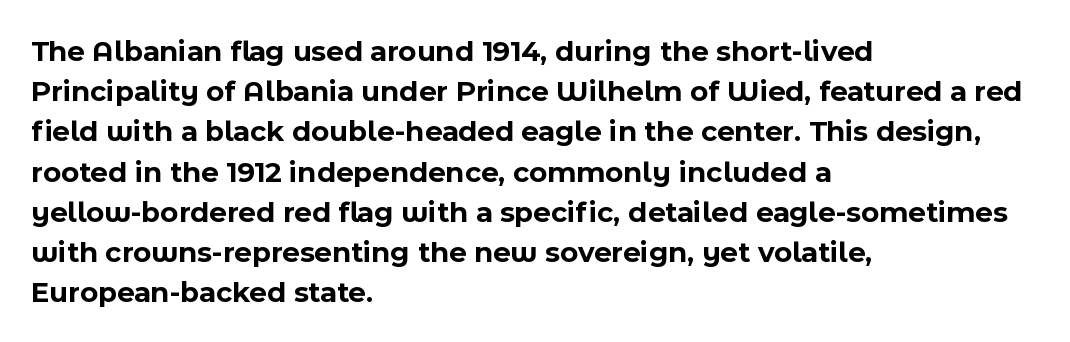
The image shows 30 px bold sans-serif type, upright; set left-aligned, normal line spacing (1.34x), normal letter spacing, not underlined; a medium x-height.
